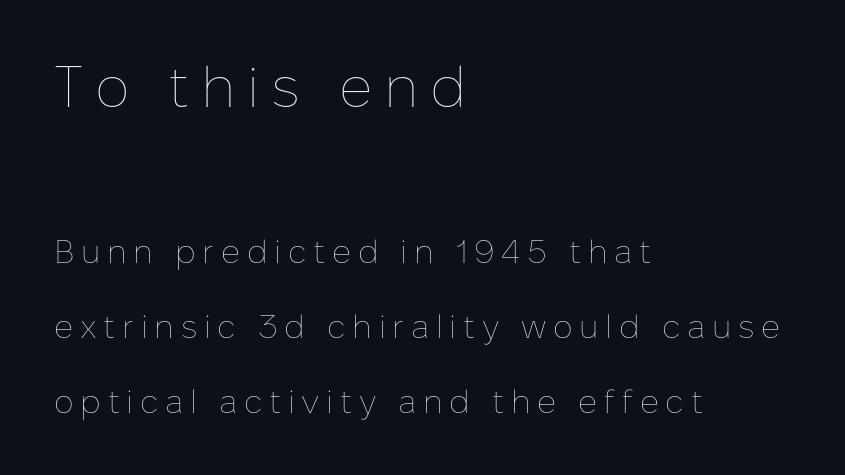
Underlining? Definitely not there. Each letter keeps its own natural width here, so spacing adapts to shape. Visually, the top section dominates because its glyphs are scaled up. Compared with a typical body face, this is equally light or lighter still.
